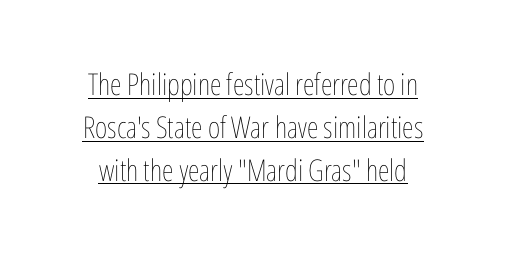
If you measured baseline to baseline, you'd find a middling distance. The typography opts for an upright posture over an oblique one. Tracking here is standard; glyphs follow each other at the usual distance. Somebody hit Ctrl+U on this one — the words are underlined. This sample has the flowing, uneven cadence of proportional lettering.
